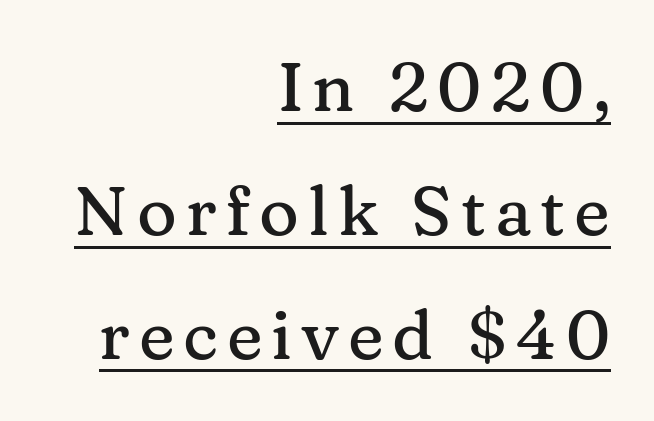
A roman cut, with each character standing at attention. Note the varied advance widths — an 'i' is clearly narrower than an 'm'. The text block is weighted toward the right margin, trailing off unevenly leftward. The rendered words wear a rule along their underside.
